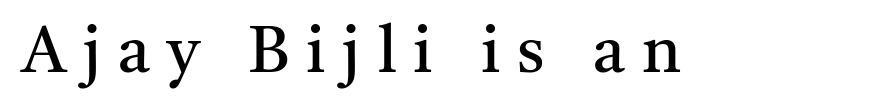
Q: Is the text bold? A: No.
Q: Is the text italic (slanted)? A: No, it is upright.
Q: Is the typeface a serif or a sans-serif typeface? A: Serif.
Q: Is the text underlined? A: No.
Q: Is the spacing between letters normal or unusually wide? A: Unusually wide.
Q: Width (condensed, normal, or wide)? A: Normal.
Q: Stroke contrast? A: Medium.
Q: x-height? A: Medium.
Q: Monospaced? A: No.
